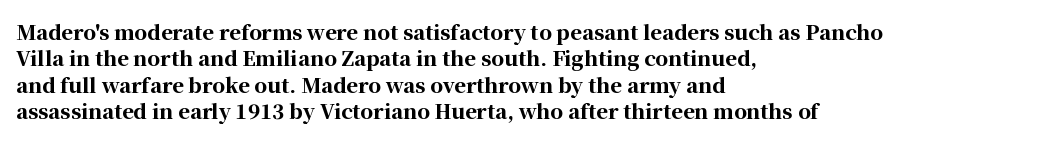
{"italic": "no", "bold": "yes", "underline": "no", "align": "left", "line_spacing": "normal", "line_spacing_ratio": 1.32, "letter_spacing": "normal", "letter_spacing_em": 0.0, "glyph_px": 20}
